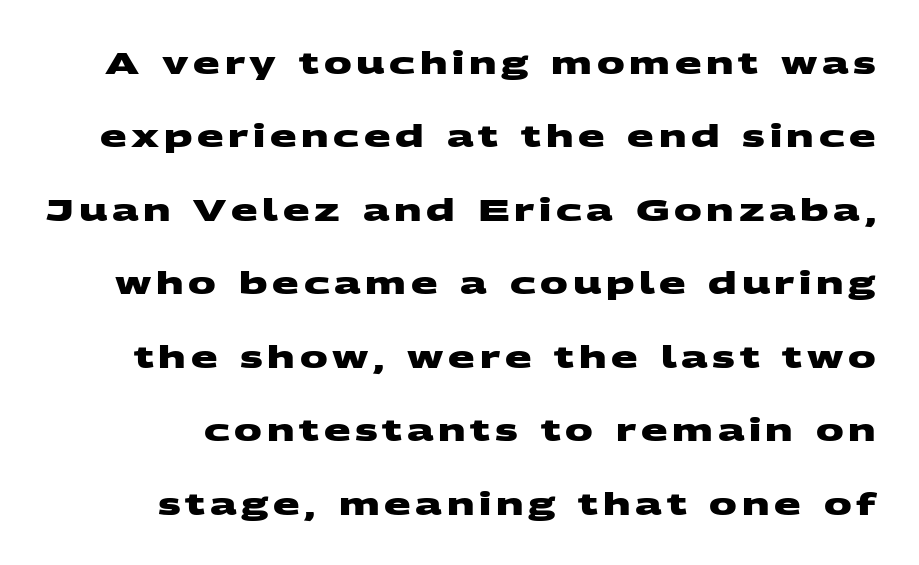
These lines are rendered in a variable-pitch font. Bare-footed words on every line. As a designer I'd log this as weight 700, bold. Serif or sans? Sans — the stroke terminals are bare.
